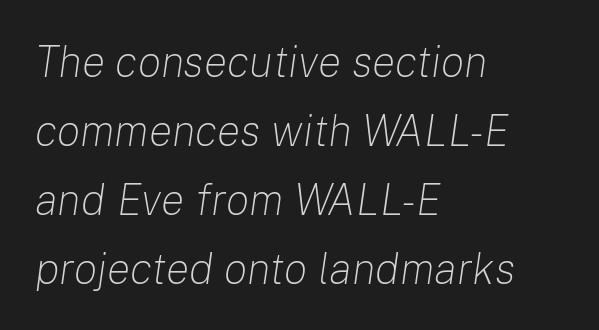
{"italic": "yes", "lean": "right", "slant_degrees": 8, "bold": "no", "weight": "light", "width": "normal", "stroke_contrast": "low", "x_height": "medium", "monospaced": "no", "underline": "no", "align": "left", "line_spacing": "normal", "line_spacing_ratio": 1.57, "letter_spacing": "normal", "letter_spacing_em": 0.0, "glyph_px": 44}
